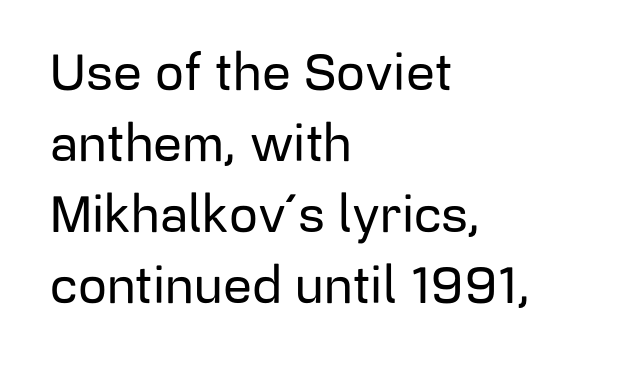
If you measured baseline to baseline, you'd find a middling distance. Alignment: flush left. Looks like regular typesetting: each glyph gets only the width it needs. The lettering holds an erect, upright posture throughout. The tracking reads as untouched default to a designer's eye.
